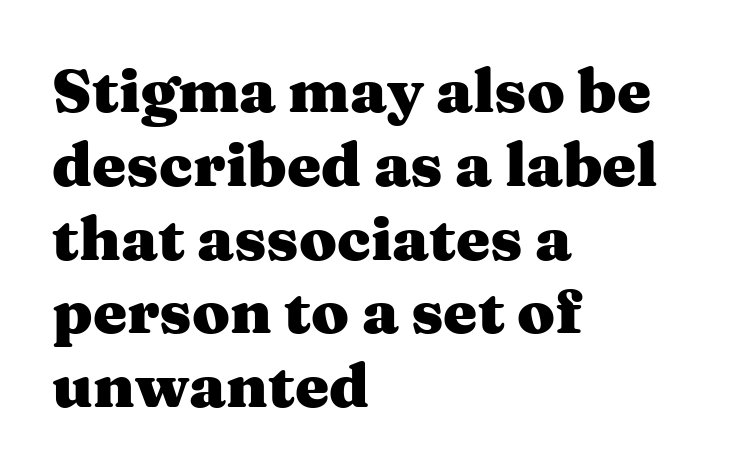
This rendering uses left alignment, leaving the right contour irregular. Look at the bottom of the vertical strokes: they flare into serifs here. A roman cut, with each character standing at attention. The horizontal fit of the characters is conventional and even.
